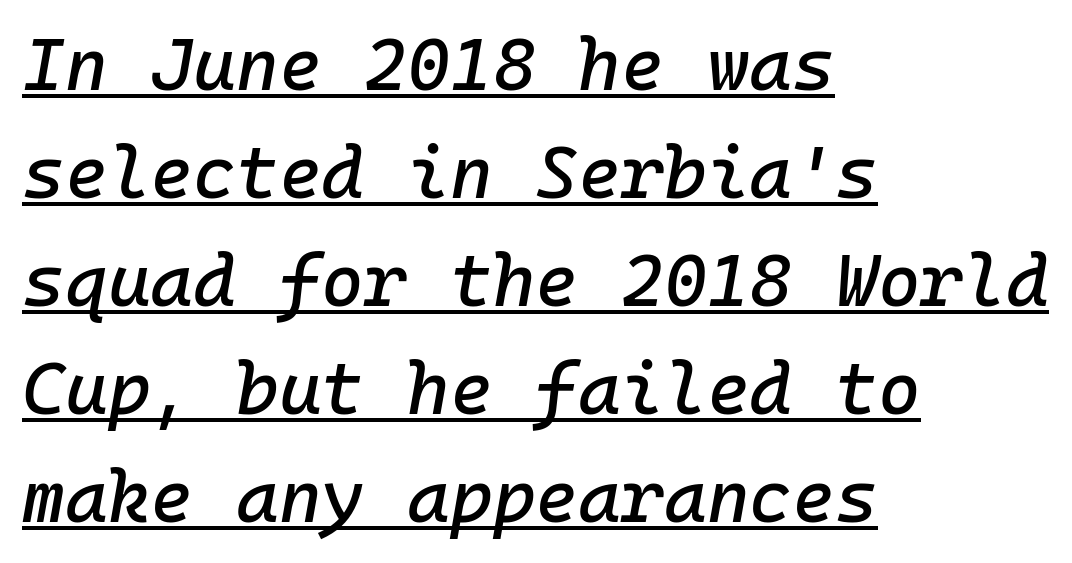
The image shows 73 px text type, italic (leaning right), monospaced; set left-aligned, normal line spacing (1.48x), normal letter spacing, underlined; low stroke contrast and a medium x-height.
